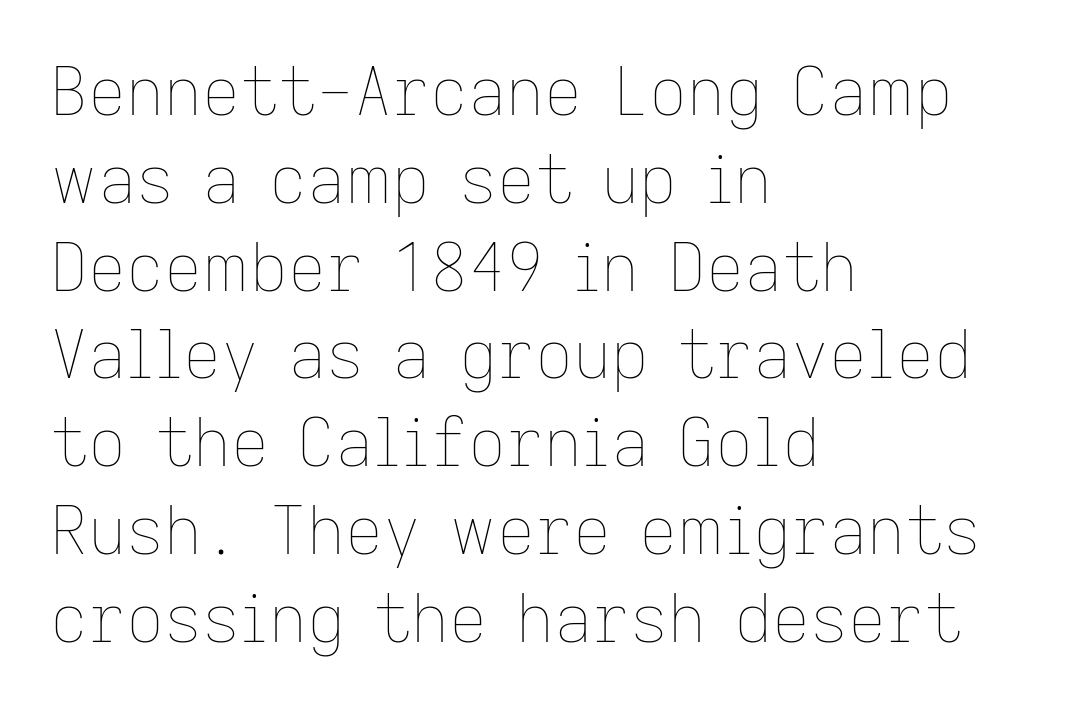
On a weight scale, this lands at 450 or below. Is there much room between lines? A standard amount, neither cramped nor airy. This sample has the flowing, uneven cadence of proportional lettering. Do the letters lean? They stand straight. Line beginnings align vertically; line endings do not.
